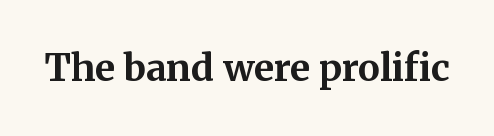
{"serif": "yes", "italic": "no", "bold": "yes", "weight": "bold", "width": "normal", "stroke_contrast": "medium", "x_height": "medium", "monospaced": "no", "underline": "no", "letter_spacing": "normal", "letter_spacing_em": 0.0, "glyph_px": 37}
